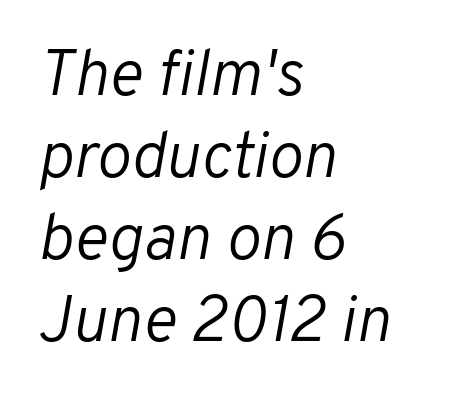
You could not count columns in this text — the font is proportionally spaced. Clear beneath every line of the passage. The space between consecutive lines is moderate. The whole block is typeset with a tilt.
